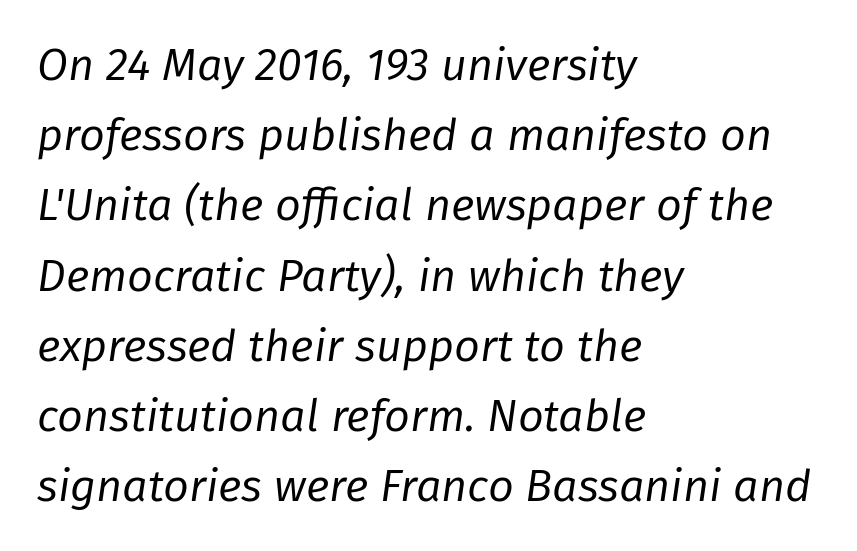
The image shows 45 px regular-weight type, italic (leaning right); set left-aligned, normal line spacing (1.56x), normal letter spacing, not underlined; low stroke contrast and a medium x-height.
